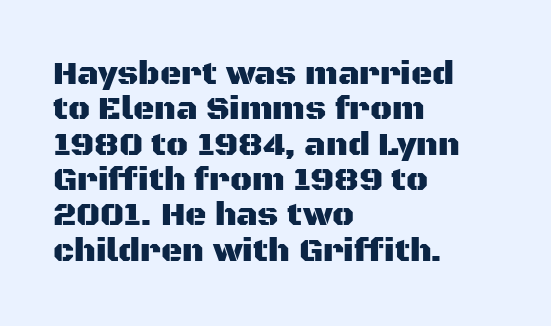
{"serif": "no", "italic": "no", "width": "normal", "stroke_contrast": "medium", "x_height": "large", "monospaced": "no", "underline": "no", "align": "left", "line_spacing": "tight", "line_spacing_ratio": 1.07, "letter_spacing": "normal", "letter_spacing_em": 0.0, "glyph_px": 33}
